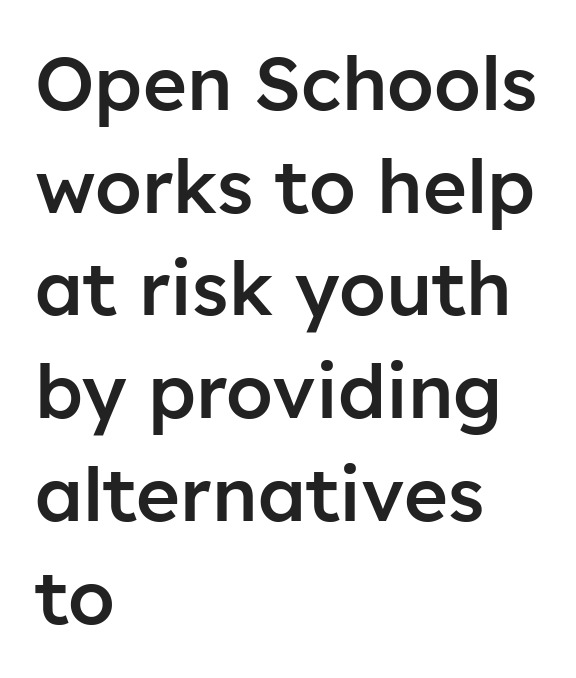
Q: Is the text bold? A: Semi-bold.
Q: Is the text italic (slanted)? A: No, it is upright.
Q: Is the typeface a serif or a sans-serif typeface? A: Sans-serif.
Q: Is the text underlined? A: No.
Q: How is the paragraph aligned? A: Left-aligned.
Q: Is the spacing between letters normal or unusually wide? A: Normal.
Q: Is the spacing between lines tight, normal or loose? A: Normal.
Q: Width (condensed, normal, or wide)? A: Normal.
Q: Stroke contrast? A: Low.
Q: x-height? A: Medium.
Q: Monospaced? A: No.
